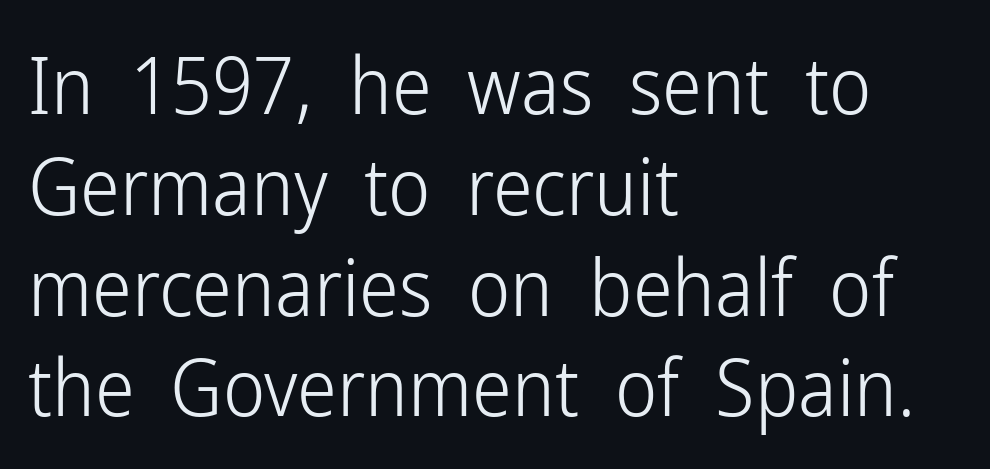
{"serif": "no", "italic": "no", "bold": "no", "weight": "light", "width": "condensed", "stroke_contrast": "low", "x_height": "medium", "monospaced": "no", "underline": "no", "align": "left", "line_spacing": "normal", "line_spacing_ratio": 1.26, "letter_spacing": "normal", "letter_spacing_em": 0.0, "glyph_px": 80}
